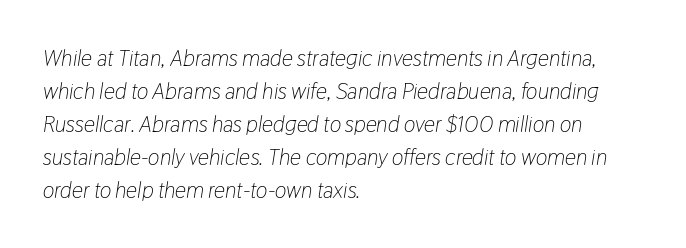
The image shows 22 px text type, italic (leaning right); set left-aligned, normal line spacing (1.5x), normal letter spacing, not underlined.
